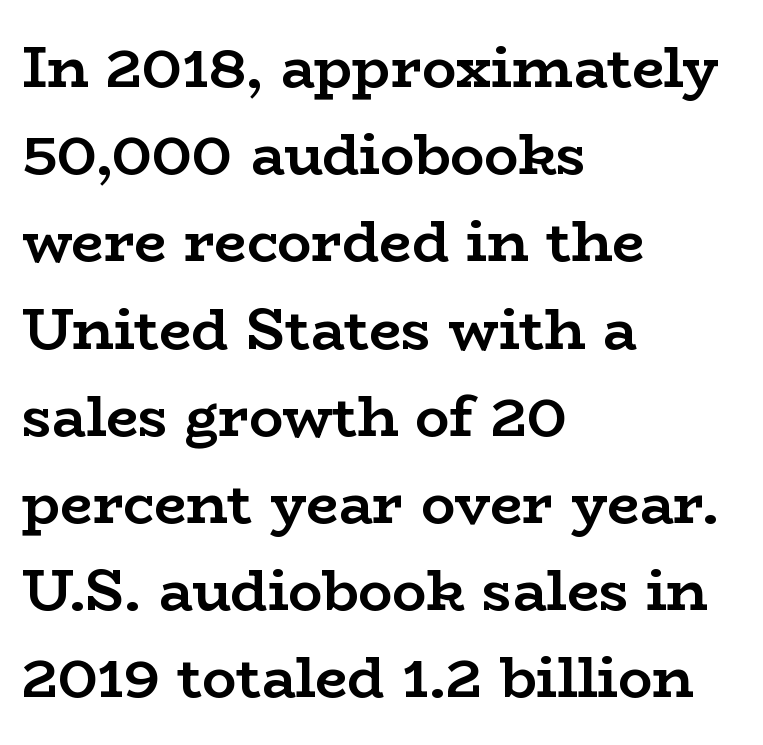
{"serif": "yes", "italic": "no", "bold": "yes", "weight": "semibold", "width": "wide", "stroke_contrast": "low", "x_height": "medium", "monospaced": "no", "underline": "no", "align": "left", "line_spacing": "normal", "line_spacing_ratio": 1.53, "letter_spacing": "normal", "letter_spacing_em": 0.0, "glyph_px": 57}
